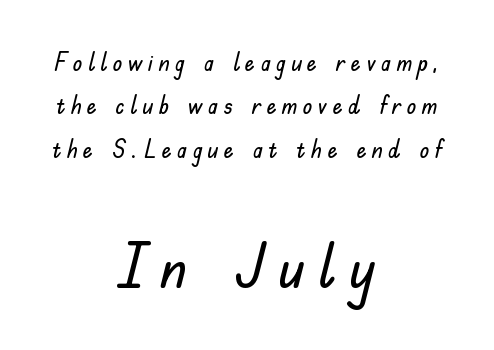
Q: Is the text italic (slanted)? A: Yes.
Q: Is the typeface a serif or a sans-serif typeface? A: Sans-serif.
Q: Is the text underlined? A: No.
Q: How is the paragraph aligned? A: Centered.
Q: Is the spacing between letters normal or unusually wide? A: Unusually wide.
Q: Which block of text is set in a larger size, the first (top) or the second (bottom)? A: The second (bottom) one.
Q: Width (condensed, normal, or wide)? A: Normal.
Q: Stroke contrast? A: Low.
Q: x-height? A: Small.
Q: Monospaced? A: No.
